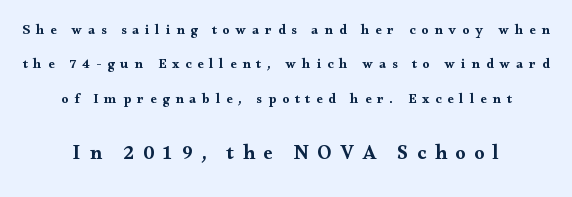
Rule under the text: the space is simply empty. The axis of the letterforms is exactly vertical. Block two is the big one; block one sits smaller above it. Notice how the passage keeps no hard edge, just a central spine.
